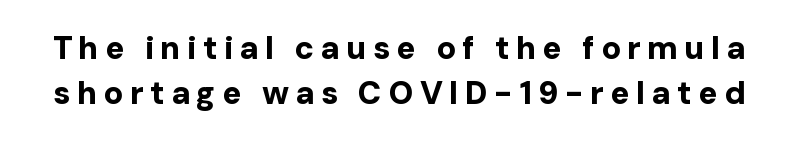
The string is rendered with underlining switched off. A roman cut, with each character standing at attention. The line texture is sparse and dotted thanks to wide tracking. Type style note: lacks serifs.
